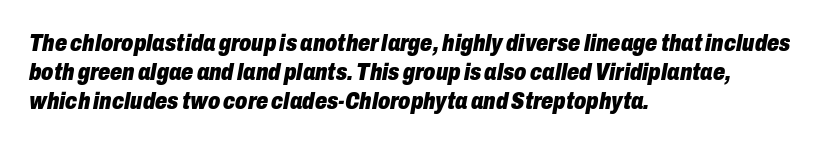
The image shows 24 px bold type, italic (leaning right); set left-aligned, line spacing 1.21x, normal letter spacing, not underlined.
